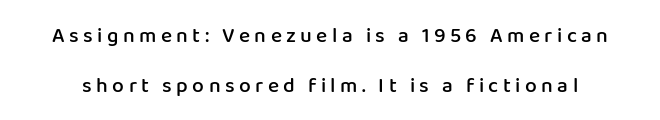
{"italic": "no", "bold": "semi", "underline": "no", "line_spacing": "loose", "line_spacing_ratio": 2.36, "letter_spacing": "wide", "letter_spacing_em": 0.21, "glyph_px": 21}
